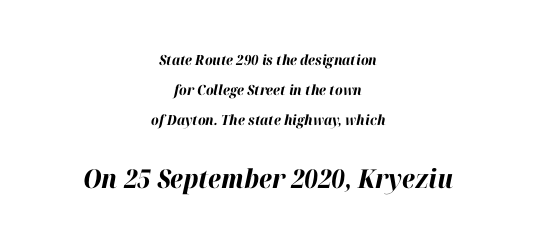
{"italic": "yes", "lean": "right", "slant_degrees": 12, "bold": "yes", "underline": "no", "align": "center", "line_spacing": "loose", "line_spacing_ratio": 2.13, "letter_spacing": "normal", "letter_spacing_em": 0.0, "larger_block": "second", "size_ratio": 1.86, "glyph_px": 26}
